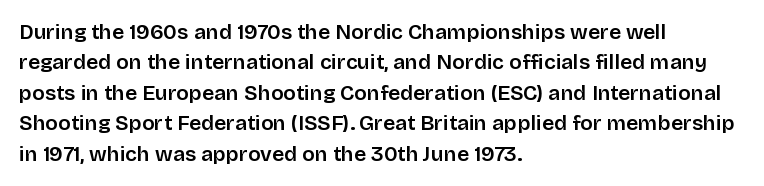
Inter-character spacing is left at the font's built-in metrics. Posture: straight, roman, zero tilt. These lines carry some extra weight — a demibold, not a full bold. The paragraph has a hard left edge and a soft right edge. Regular leading. Decoration check: the copy has no underline.
